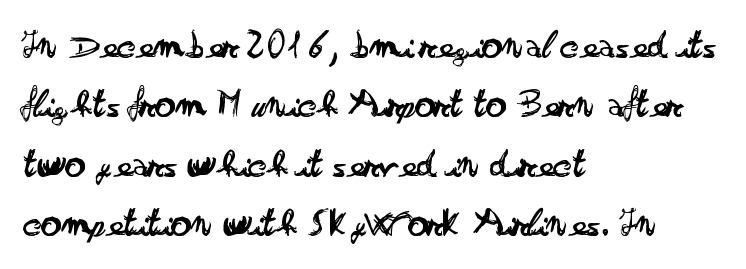
The image shows 41 px regular-weight, wide sans-serif type, upright; set left-aligned, normal line spacing (1.45x), normal letter spacing, not underlined; low stroke contrast and a small x-height.
